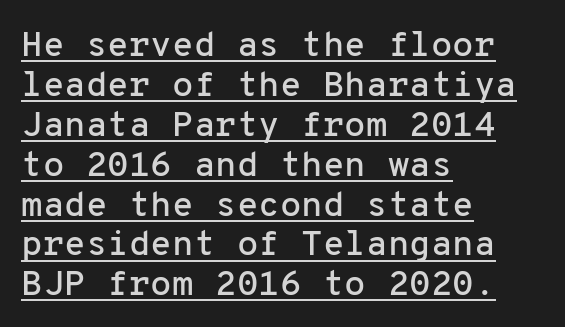
Notice how the passage keeps a crisp vertical edge on the left only. Compared with typical paragraphs, the rows here are closer together. The font family rendered here belongs to the sans-serif group. Letter spacing: default. The words here are underlined. Vertical strokes here are truly vertical.
